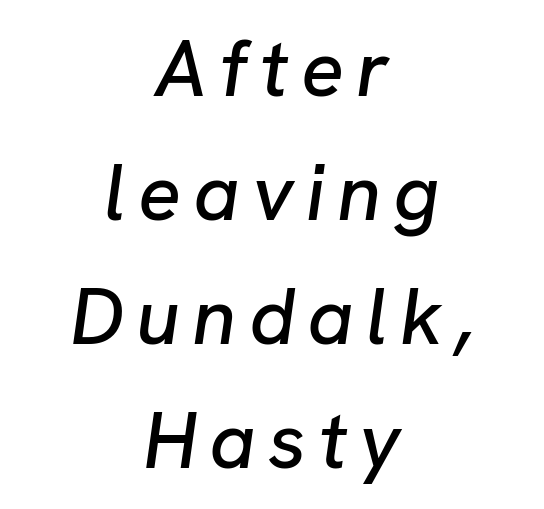
The image shows 80 px text type, italic (leaning right); set centered, normal line spacing (1.55x), not underlined; low stroke contrast and a medium x-height.
